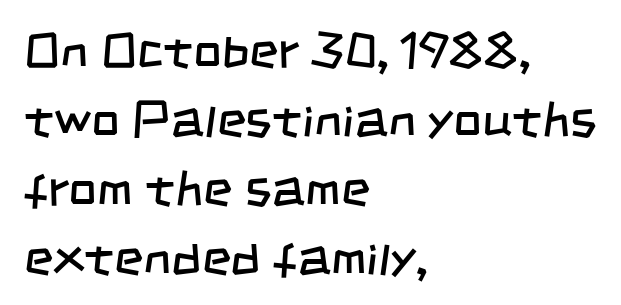
The image shows 50 px regular-weight, condensed sans-serif type; set left-aligned, normal line spacing (1.38x), normal letter spacing, not underlined; low stroke contrast and a large x-height.
